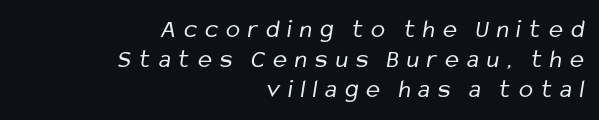
Q: Is the text bold? A: No.
Q: Is the text underlined? A: No.
Q: How is the paragraph aligned? A: Right-aligned.
Q: Is the spacing between letters normal or unusually wide? A: Unusually wide.
